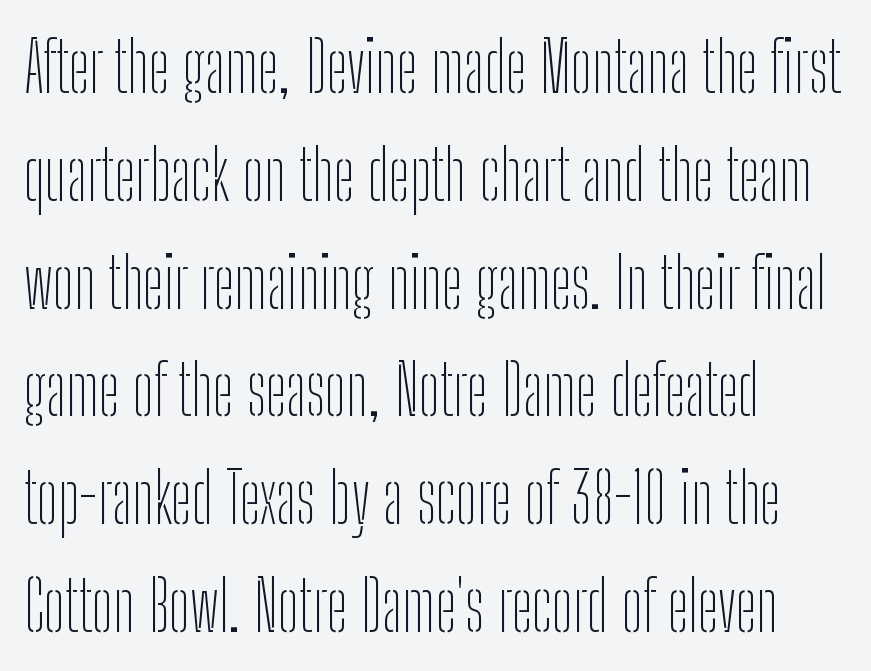
Q: Is the text bold? A: No.
Q: Is the text italic (slanted)? A: No, it is upright.
Q: Is the typeface a serif or a sans-serif typeface? A: Sans-serif.
Q: Is the text underlined? A: No.
Q: How is the paragraph aligned? A: Left-aligned.
Q: Is the spacing between letters normal or unusually wide? A: Normal.
Q: Is the spacing between lines tight, normal or loose? A: Normal.
Q: Width (condensed, normal, or wide)? A: Condensed.
Q: Stroke contrast? A: Low.
Q: x-height? A: Medium.
Q: Monospaced? A: No.
